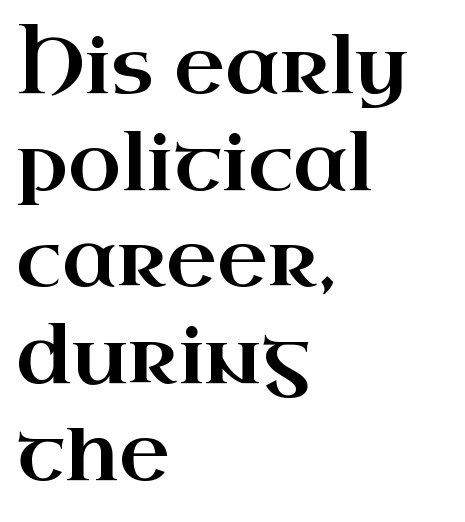
The image shows 78 px wide serif type, upright; set left-aligned, line spacing 1.24x, normal letter spacing, not underlined; high stroke contrast and a small x-height.
